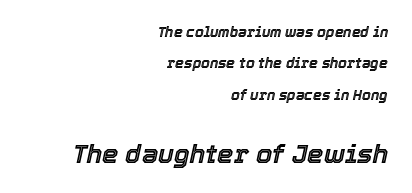
The image shows 26 px text type, italic (leaning right); set right-aligned, loose line spacing (2.24x), normal letter spacing, not underlined; the second (bottom) block is 1.86x larger.
